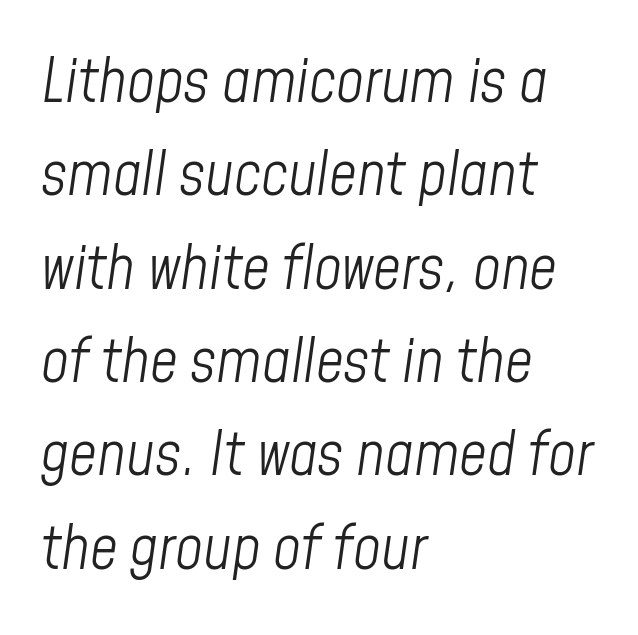
Q: Is the text bold? A: No.
Q: Is the text italic (slanted)? A: Yes, it leans right by about 8 degrees.
Q: Is the text underlined? A: No.
Q: How is the paragraph aligned? A: Left-aligned.
Q: Is the spacing between letters normal or unusually wide? A: Normal.
Q: Is the spacing between lines tight, normal or loose? A: Normal.
Q: Width (condensed, normal, or wide)? A: Condensed.
Q: Stroke contrast? A: Low.
Q: x-height? A: Medium.
Q: Monospaced? A: No.
